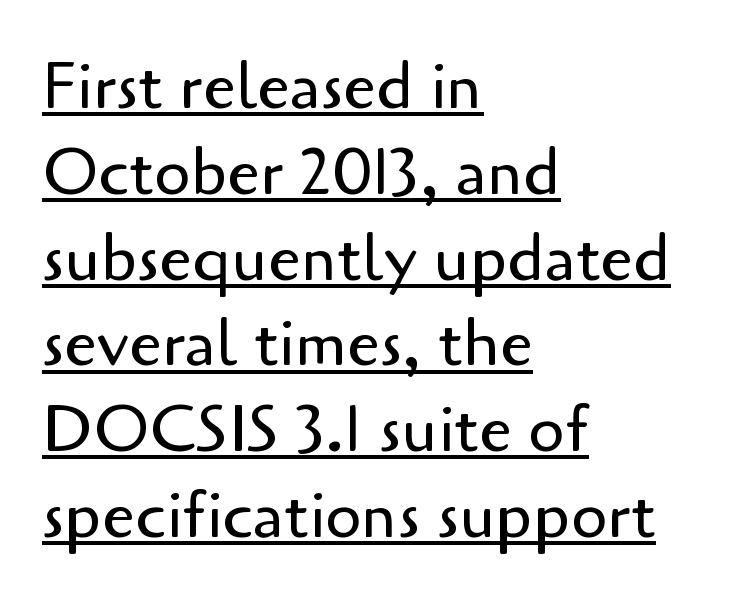
{"serif": "no", "italic": "no", "bold": "no", "weight": "regular", "width": "normal", "stroke_contrast": "low", "x_height": "small", "monospaced": "no", "underline": "yes", "align": "left", "line_spacing": "normal", "line_spacing_ratio": 1.3, "letter_spacing": "normal", "letter_spacing_em": 0.0, "glyph_px": 66}
